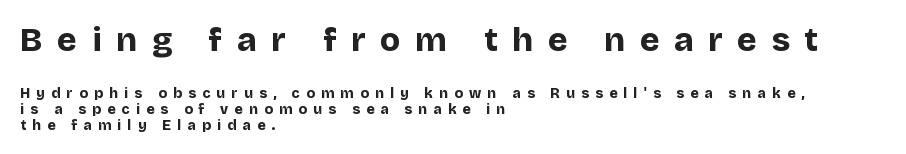
Tracking value appears strongly positive — letters spread wide. Here the designer chose a conventional face with non-uniform glyph widths. Line starts are locked; line ends wander. The face used here appears at its bigger size in the upper chunk.
